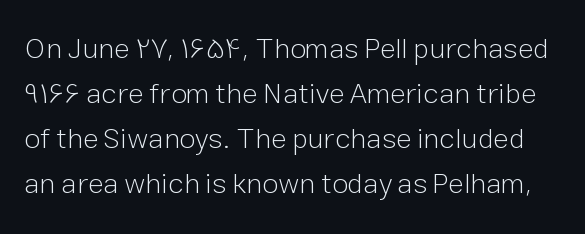
The image shows 29 px light sans-serif type, upright; set normal line spacing (1.55x), normal letter spacing, not underlined; low stroke contrast and a medium x-height.
